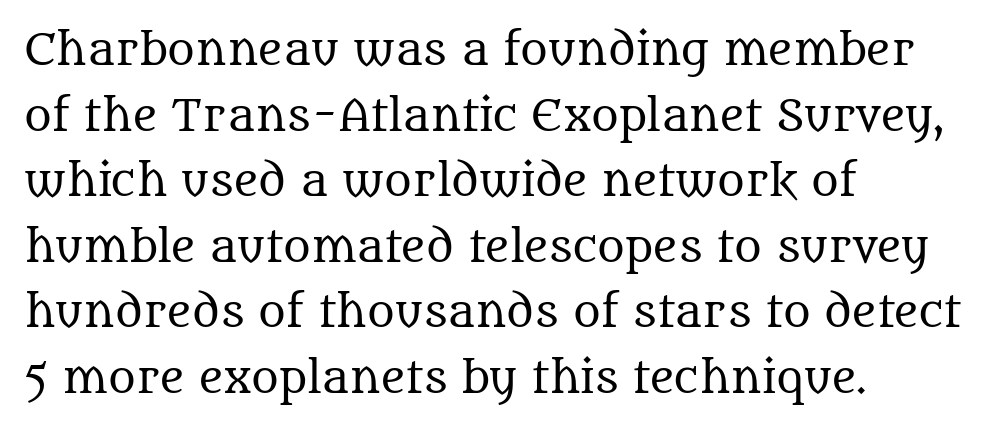
This rendering employs a face with finishing strokes, i.e., a serif. Is the type heavy? It reads as light-to-regular instead. You could call the tracking neutral — neither tight nor loose. Varying glyph widths throughout — classic text-font behaviour. Check under the words: just untouched page. Summary of vertical rhythm: regular, with standard interline spacing.
